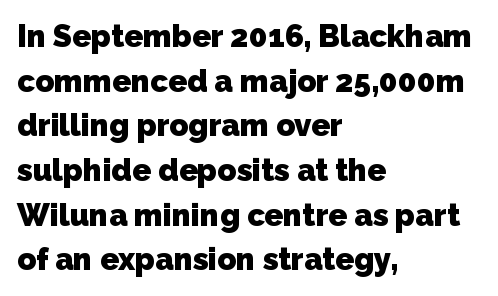
The image shows 31 px heavy sans-serif type; set left-aligned, normal line spacing (1.44x), normal letter spacing, not underlined; low stroke contrast and a medium x-height.
